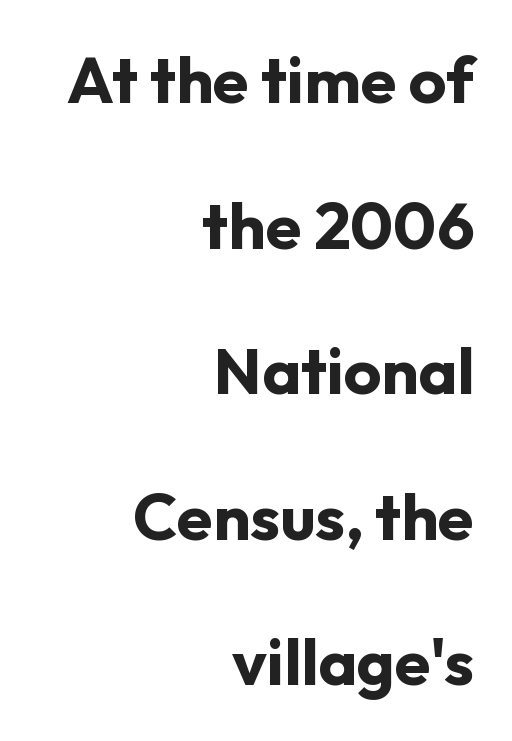
The image shows 65 px bold sans-serif type, upright; set right-aligned, loose line spacing (2.24x), normal letter spacing, not underlined; low stroke contrast and a medium x-height.
